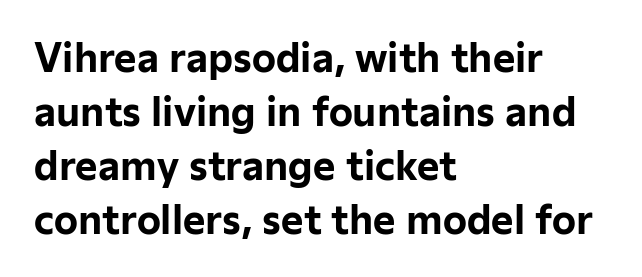
Italic? Not at all — the glyphs are vertical. Here the glyphs are tracked normally, forming tight word shapes. Is this a sans? Yes — the strokes have no serifs. Decoration check: the copy has no underline. The rendering anchors every line to the left-hand side. Proportional: the letters do not fall into vertical columns.
